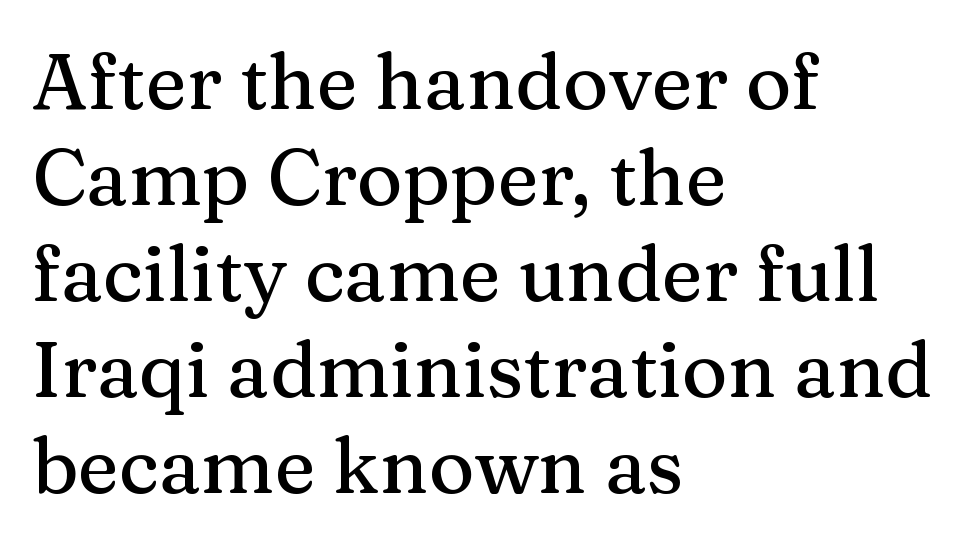
{"serif": "yes", "italic": "no", "width": "normal", "stroke_contrast": "medium", "x_height": "medium", "monospaced": "no", "underline": "no", "align": "left", "line_spacing_ratio": 1.23, "letter_spacing": "normal", "letter_spacing_em": 0.0, "glyph_px": 78}
